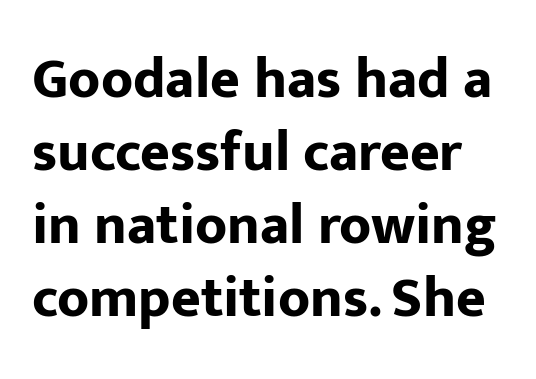
Posture: vertical. The face used here is proportionally spaced, like ordinary book or web type. How heavy is the stroke? Heavy — this is a bold. Unlike a traditional serif, this face leaves its strokes unadorned. Quick note: underline off.
